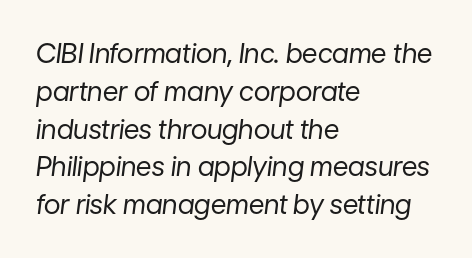
The image shows 27 px text type, italic (leaning right); set left-aligned, normal line spacing (1.4x), normal letter spacing, not underlined.
